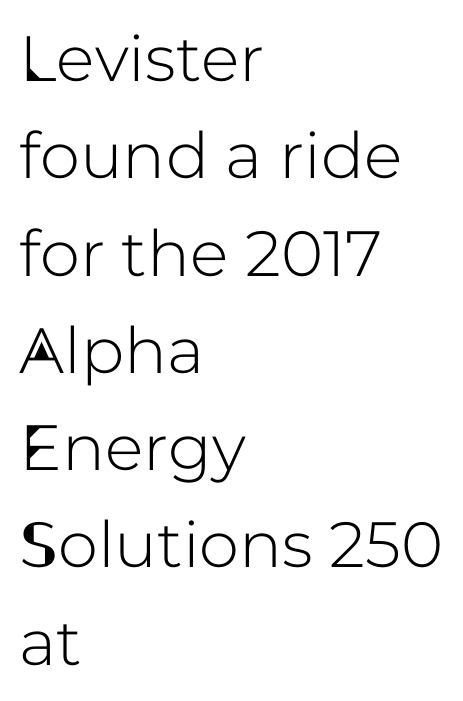
Q: Is the text italic (slanted)? A: No, it is upright.
Q: Is the typeface a serif or a sans-serif typeface? A: Sans-serif.
Q: Is the text underlined? A: No.
Q: How is the paragraph aligned? A: Left-aligned.
Q: Is the spacing between letters normal or unusually wide? A: Normal.
Q: Is the spacing between lines tight, normal or loose? A: Normal.
Q: Width (condensed, normal, or wide)? A: Normal.
Q: Stroke contrast? A: Low.
Q: x-height? A: Medium.
Q: Monospaced? A: No.
